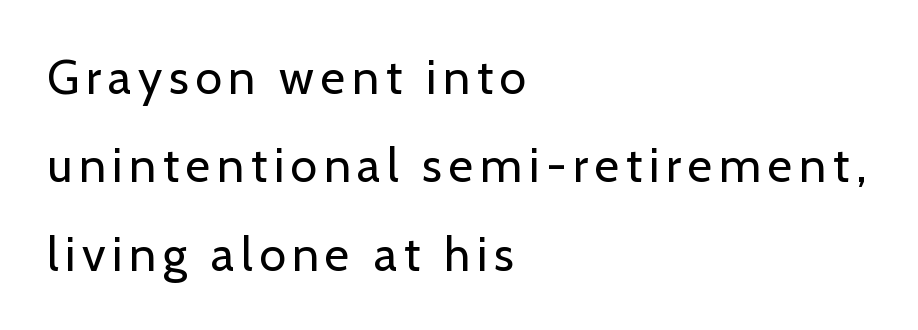
Do the characters align in a grid? No, the font is proportional. Ink coverage per letter is moderate at most. The letters stand straight up with perfectly vertical stems. Where is the straight margin? On the left. Look at the bottom of the vertical strokes: they stop flat, with no serifs. The foot of each line stays bare and open.
